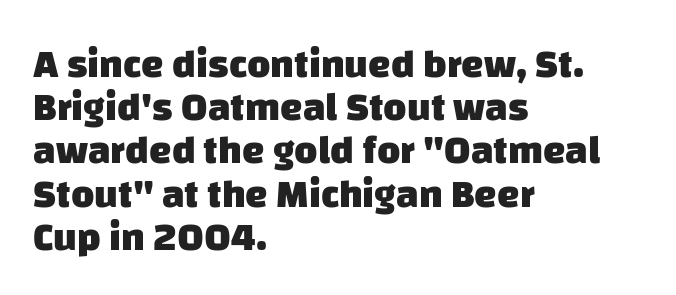
A typesetter would call this zero additional tracking. Weight check: bold — yes, fully. Does the type have serifs? No, each stem ends abruptly. Line spacing here is tight.
